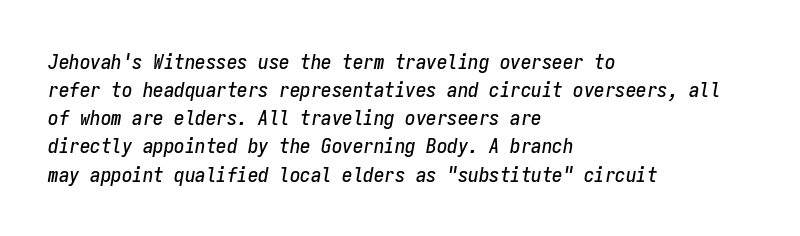
Q: Is the text italic (slanted)? A: Yes, it leans right by about 9 degrees.
Q: Is the text underlined? A: No.
Q: How is the paragraph aligned? A: Left-aligned.
Q: Is the spacing between letters normal or unusually wide? A: Normal.
Q: Is the spacing between lines tight, normal or loose? A: Normal.
